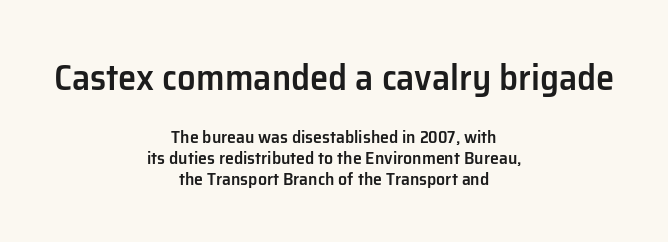
Check the space under the baseline: it is left empty. These lines are composed in type without serifs. The passage shown is typed in a proportional face where columns would drift. Students, note that the glyphs here touch the page at normal intervals.
